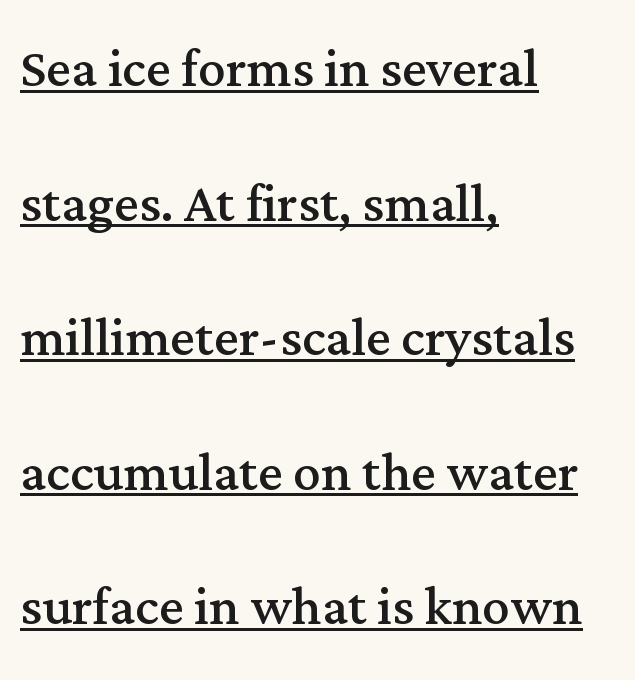
Q: Is the text bold? A: No.
Q: Is the text italic (slanted)? A: No, it is upright.
Q: Is the typeface a serif or a sans-serif typeface? A: Serif.
Q: Is the text underlined? A: Yes.
Q: How is the paragraph aligned? A: Left-aligned.
Q: Is the spacing between letters normal or unusually wide? A: Normal.
Q: Is the spacing between lines tight, normal or loose? A: Loose.
Q: Width (condensed, normal, or wide)? A: Normal.
Q: Stroke contrast? A: Medium.
Q: x-height? A: Medium.
Q: Monospaced? A: No.
